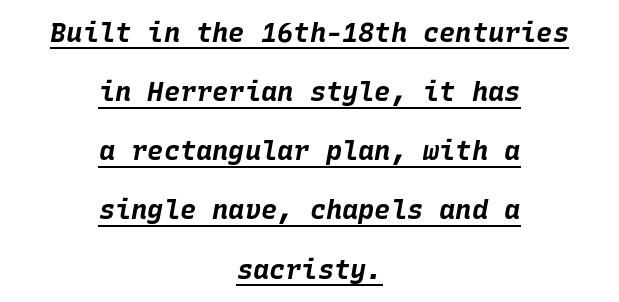
Observe the lean: these are italic letterforms. Weight check: bold — yes, fully. Emphasis is given by a line drawn under the lettering. Horizontally, the lines are justified to the midpoint only. Inter-character spacing is left at the font's built-in metrics.
